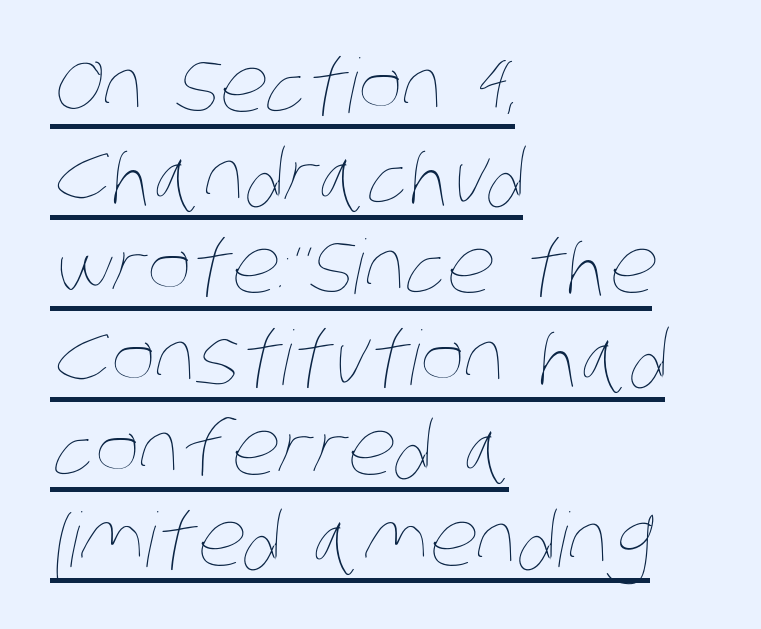
The image shows 75 px thin, condensed type; set left-aligned, line spacing 1.21x, normal letter spacing, underlined; low stroke contrast and a large x-height.
